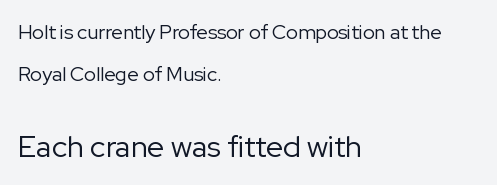
A student would notice the bottom passage is typeset larger than what precedes it. The letters sit at their default tracking, neither squeezed nor spread. A sans-serif font was chosen for this passage. No heavy texture on the line: the type isn't bold. It's the straight-up-and-down kind of type. Has an underline been added? It has not.
